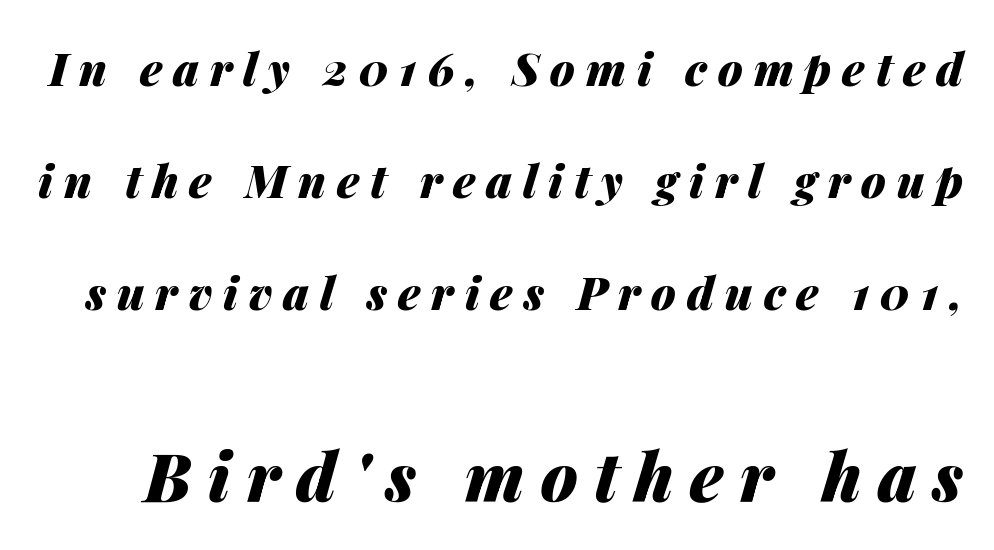
The image shows 67 px heavy type, italic (leaning right); set loose line spacing (2.49x), unusually wide letter spacing (+0.24 em), not underlined; the second (bottom) block is 1.49x larger; medium stroke contrast and a medium x-height.
